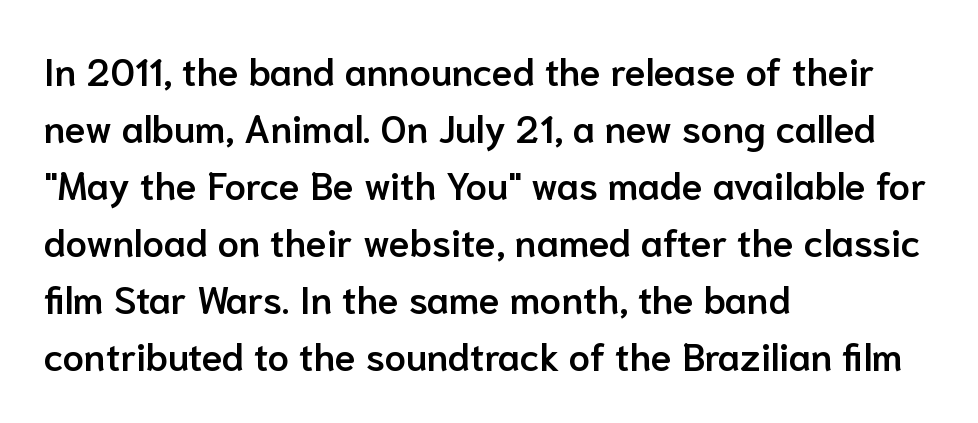
Q: Is the text bold? A: Semi-bold.
Q: Is the text italic (slanted)? A: No, it is upright.
Q: Is the typeface a serif or a sans-serif typeface? A: Sans-serif.
Q: Is the text underlined? A: No.
Q: How is the paragraph aligned? A: Left-aligned.
Q: Is the spacing between letters normal or unusually wide? A: Normal.
Q: Is the spacing between lines tight, normal or loose? A: Normal.
Q: Width (condensed, normal, or wide)? A: Normal.
Q: Stroke contrast? A: Low.
Q: x-height? A: Medium.
Q: Monospaced? A: No.
